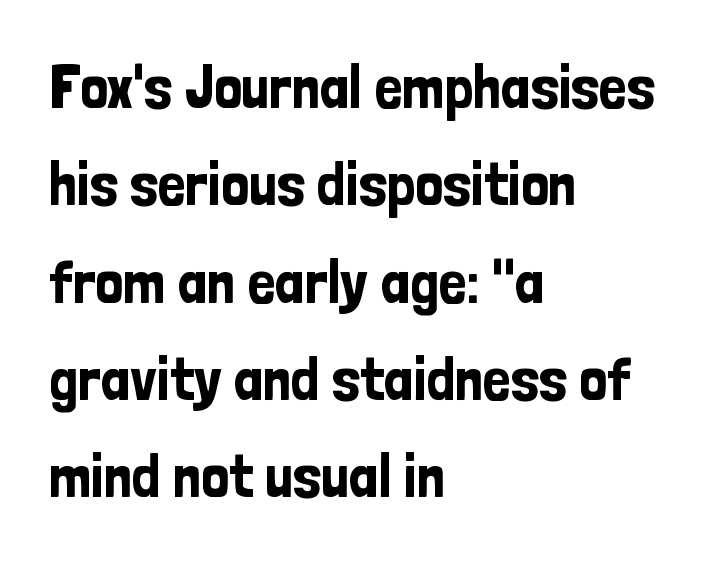
Alignment: flush left. The words here are not underlined. What kind of face is this? One without serifs — a sans. What's the leading like? Ordinary, nothing unusual. Style check: upright. Each word holds together tightly as a unit, with standard inter-letter gaps.
